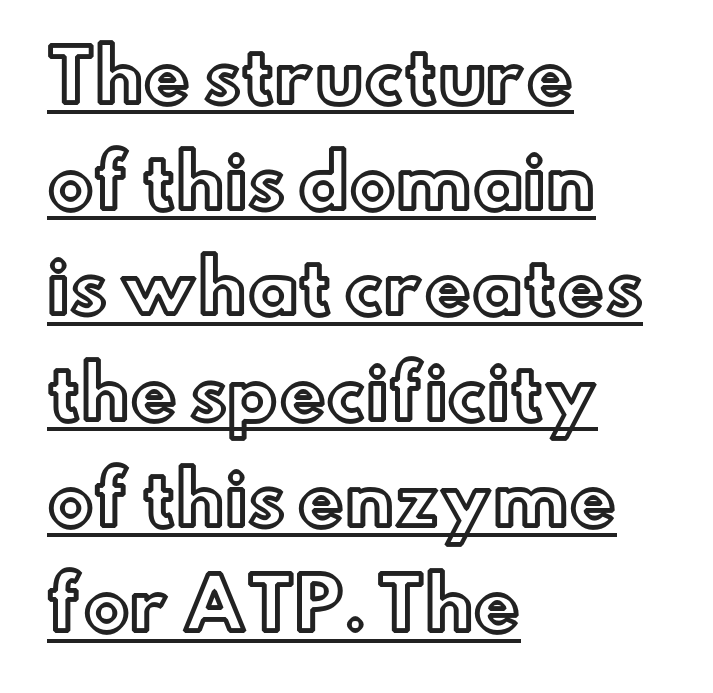
{"italic": "no", "width": "normal", "x_height": "small", "monospaced": "no", "underline": "yes", "align": "left", "line_spacing": "normal", "line_spacing_ratio": 1.51, "letter_spacing": "normal", "letter_spacing_em": 0.0, "glyph_px": 70}
